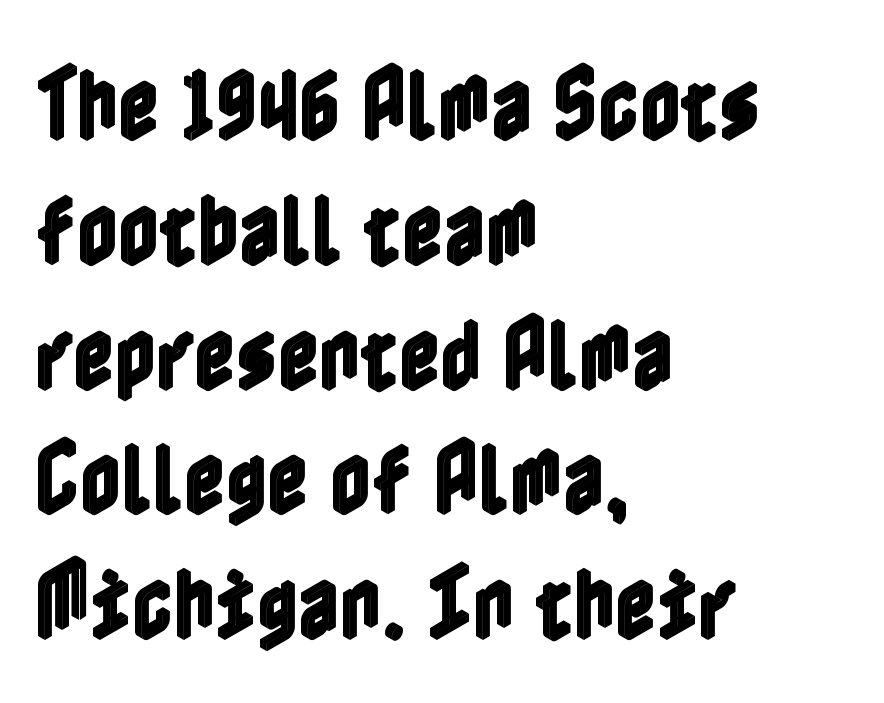
Check under the words: just untouched page. The letters sit at their default tracking, neither squeezed nor spread. Rows of type keep a routine distance in the vertical direction. Left-aligned paragraph, ragged on the right. Upright lettering throughout.
